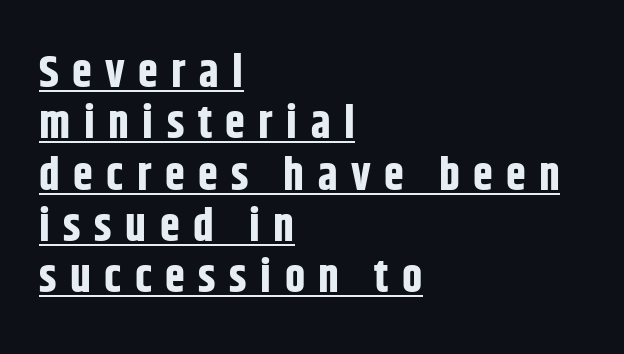
The image shows 45 px bold, condensed sans-serif type, upright; set left-aligned, tight line spacing (1.14x), unusually wide letter spacing (+0.3 em), underlined; low stroke contrast and a large x-height.
